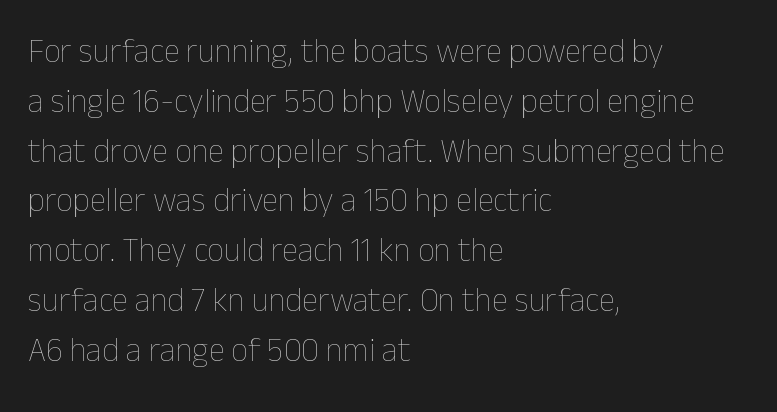
The image shows 33 px thin type, upright; set left-aligned, normal line spacing (1.51x), normal letter spacing, not underlined; low stroke contrast and a medium x-height.
